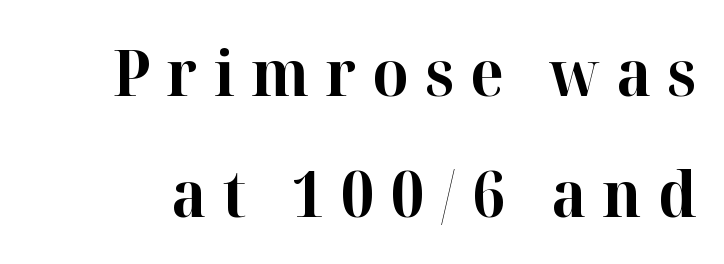
The image shows 63 px bold serif type, upright; set loose line spacing (1.92x), unusually wide letter spacing (+0.26 em), not underlined; high stroke contrast and a medium x-height.
